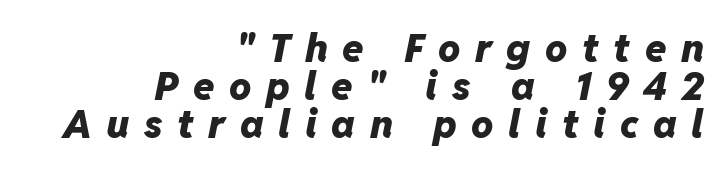
{"italic": "yes", "lean": "right", "slant_degrees": 11, "bold": "yes", "weight": "heavy", "width": "normal", "stroke_contrast": "low", "x_height": "medium", "monospaced": "no", "underline": "no", "align": "right", "line_spacing": "tight", "line_spacing_ratio": 0.98, "letter_spacing": "wide", "letter_spacing_em": 0.37, "glyph_px": 39}
